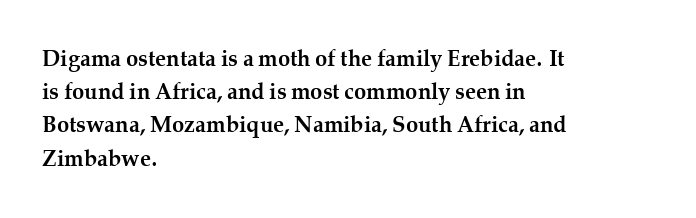
{"italic": "no", "bold": "yes", "underline": "no", "align": "left", "line_spacing": "normal", "line_spacing_ratio": 1.51, "letter_spacing": "normal", "letter_spacing_em": 0.0, "glyph_px": 22}
